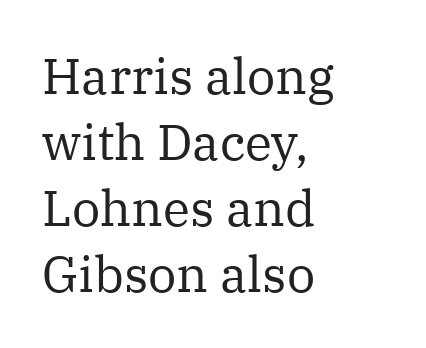
Q: Is the text bold? A: No.
Q: Is the text italic (slanted)? A: No, it is upright.
Q: Is the typeface a serif or a sans-serif typeface? A: Serif.
Q: Is the text underlined? A: No.
Q: How is the paragraph aligned? A: Left-aligned.
Q: Is the spacing between letters normal or unusually wide? A: Normal.
Q: Is the spacing between lines tight, normal or loose? A: Normal.
Q: Width (condensed, normal, or wide)? A: Normal.
Q: Stroke contrast? A: Medium.
Q: x-height? A: Medium.
Q: Monospaced? A: No.
